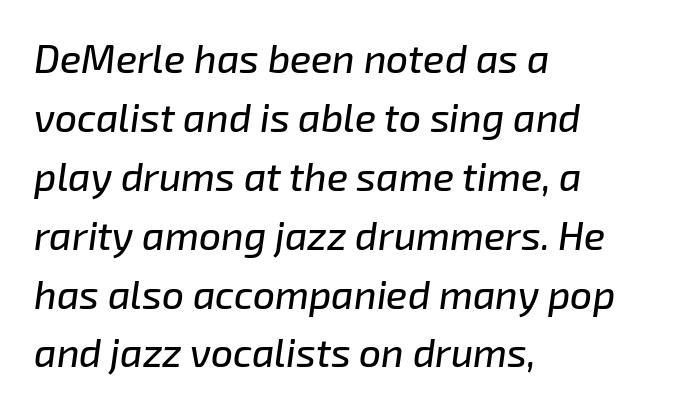
{"italic": "yes", "lean": "right", "slant_degrees": 8, "width": "normal", "stroke_contrast": "low", "x_height": "medium", "monospaced": "no", "underline": "no", "align": "left", "line_spacing": "normal", "line_spacing_ratio": 1.51, "letter_spacing": "normal", "letter_spacing_em": 0.0, "glyph_px": 39}
